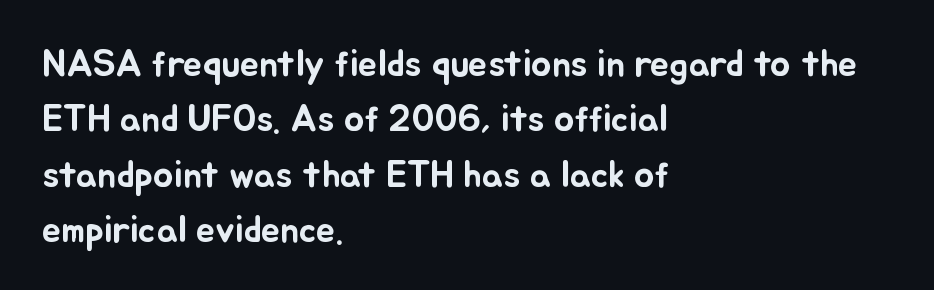
{"italic": "no", "width": "normal", "stroke_contrast": "low", "x_height": "small", "monospaced": "no", "underline": "no", "align": "left", "line_spacing": "normal", "line_spacing_ratio": 1.46, "letter_spacing": "normal", "letter_spacing_em": 0.0, "glyph_px": 38}
